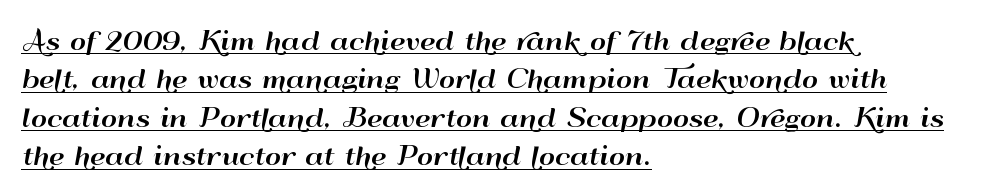
Q: Is the text italic (slanted)? A: Yes.
Q: Is the text underlined? A: Yes.
Q: How is the paragraph aligned? A: Left-aligned.
Q: Is the spacing between letters normal or unusually wide? A: Normal.
Q: Is the spacing between lines tight, normal or loose? A: Normal.
